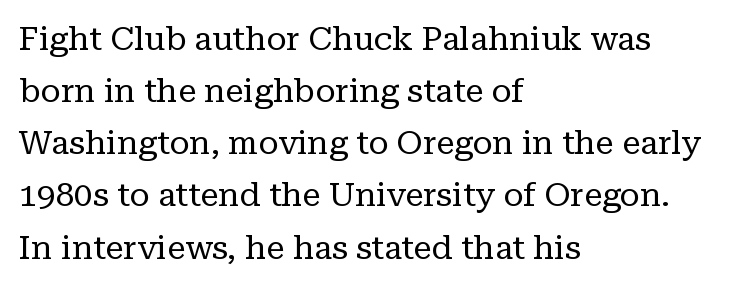
{"serif": "yes", "italic": "no", "bold": "no", "weight": "regular", "width": "normal", "stroke_contrast": "low", "x_height": "medium", "monospaced": "no", "underline": "no", "align": "left", "line_spacing": "normal", "line_spacing_ratio": 1.58, "letter_spacing": "normal", "letter_spacing_em": 0.0, "glyph_px": 33}
